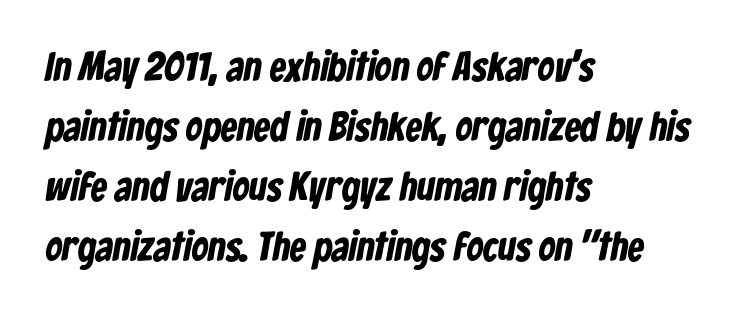
The image shows 41 px bold, condensed sans-serif type; set left-aligned, normal line spacing (1.46x), normal letter spacing, not underlined; low stroke contrast and a medium x-height.
